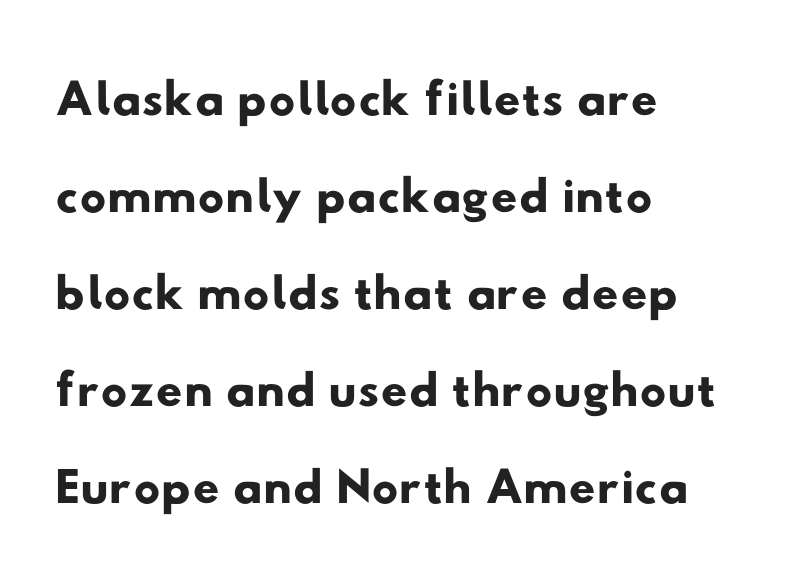
A normal amount of white space separates one row of letters from the next. This rendering uses left alignment, leaving the right contour irregular. The baseline area is clear. The face used here is a sans, in the tradition of grotesques and geometrics. The horizontal fit of the characters is conventional and even.
